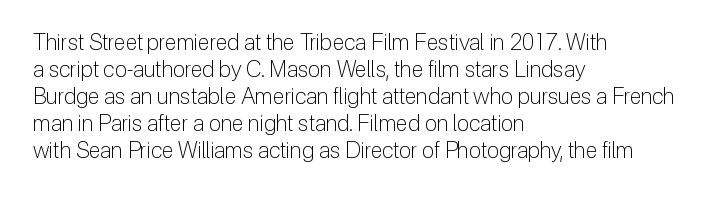
{"italic": "no", "bold": "no", "underline": "no", "align": "left", "line_spacing_ratio": 1.23, "letter_spacing": "normal", "letter_spacing_em": 0.0, "glyph_px": 22}
